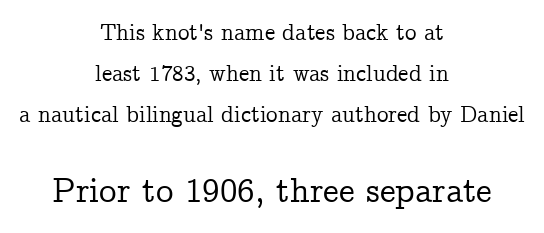
The image shows 35 px serif type, upright; set centered, line spacing 1.78x, normal letter spacing, not underlined; the second (bottom) block is 1.52x larger; low stroke contrast and a medium x-height.
